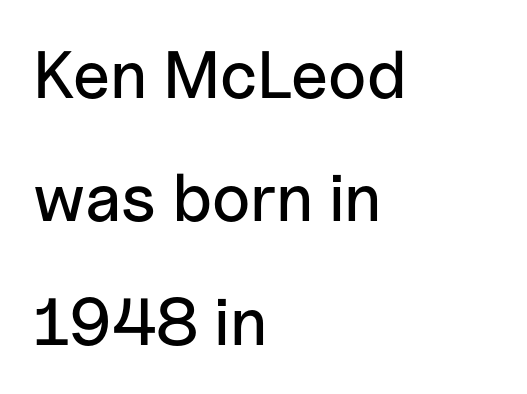
There is no visible air inserted between adjacent glyphs. Think of a printed novel: that variable character pitch is what you see here. The text block is weighted toward the left margin, trailing off unevenly rightward. Stroke terminals: plain, sans-serif. Descenders are the only things crossing below the line. This is the regular roman posture of the typeface.
